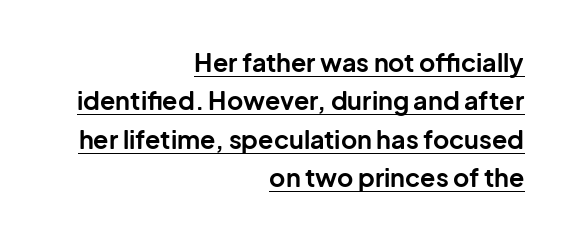
{"italic": "no", "bold": "yes", "underline": "yes", "align": "right", "line_spacing": "normal", "line_spacing_ratio": 1.54, "letter_spacing": "normal", "letter_spacing_em": 0.0, "glyph_px": 25}
